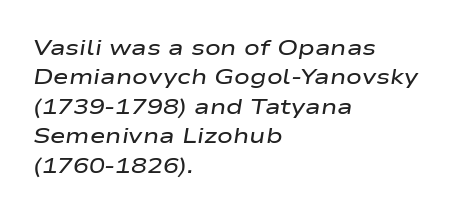
Q: Is the text bold? A: Semi-bold.
Q: Is the text italic (slanted)? A: Yes, it leans right by about 9 degrees.
Q: Is the text underlined? A: No.
Q: How is the paragraph aligned? A: Left-aligned.
Q: Is the spacing between letters normal or unusually wide? A: Normal.
Q: Is the spacing between lines tight, normal or loose? A: Normal.
